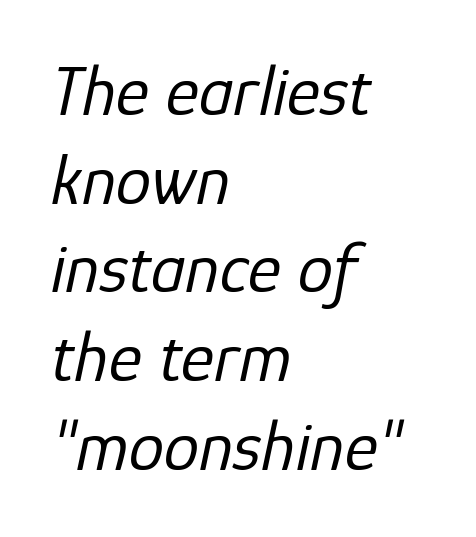
The image shows 71 px regular-weight type, italic (leaning right); set left-aligned, normal line spacing (1.25x), normal letter spacing, not underlined; low stroke contrast and a medium x-height.
